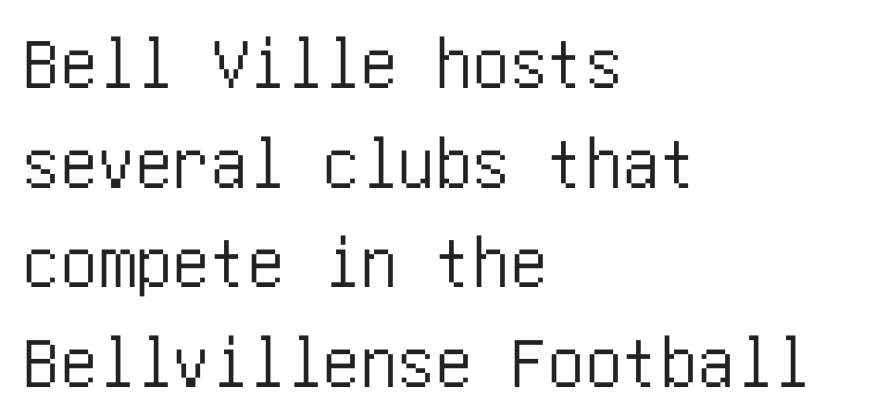
The image shows 75 px condensed sans-serif type, upright; set left-aligned, normal line spacing (1.33x), normal letter spacing, not underlined; low stroke contrast and a large x-height.
